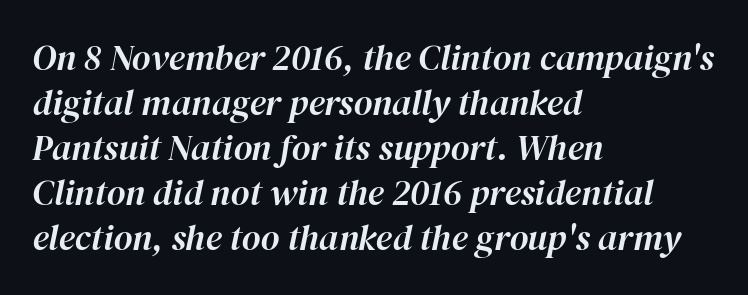
Q: Is the text italic (slanted)? A: Yes, it leans right by about 12 degrees.
Q: Is the text underlined? A: No.
Q: How is the paragraph aligned? A: Left-aligned.
Q: Is the spacing between letters normal or unusually wide? A: Normal.
Q: Is the spacing between lines tight, normal or loose? A: Normal.
Q: Width (condensed, normal, or wide)? A: Normal.
Q: Stroke contrast? A: High.
Q: x-height? A: Medium.
Q: Monospaced? A: No.
